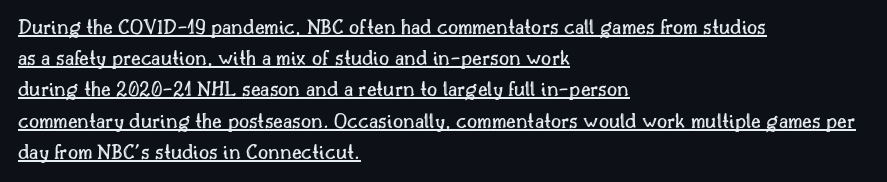
The image shows 22 px text type, upright; set left-aligned, normal line spacing (1.42x), normal letter spacing, underlined.
